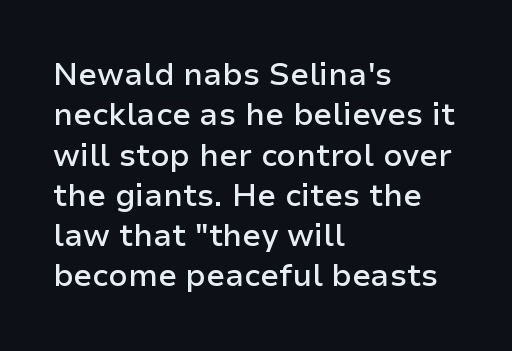
The image shows 31 px semibold sans-serif type, upright; set left-aligned, normal line spacing (1.3x), normal letter spacing, not underlined; low stroke contrast and a medium x-height.
